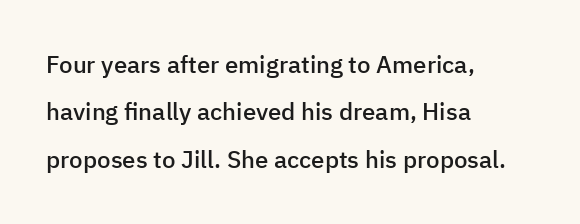
Q: Is the text bold? A: Semi-bold.
Q: Is the text italic (slanted)? A: No, it is upright.
Q: Is the text underlined? A: No.
Q: How is the paragraph aligned? A: Left-aligned.
Q: Is the spacing between letters normal or unusually wide? A: Normal.
Q: Is the spacing between lines tight, normal or loose? A: Loose.
